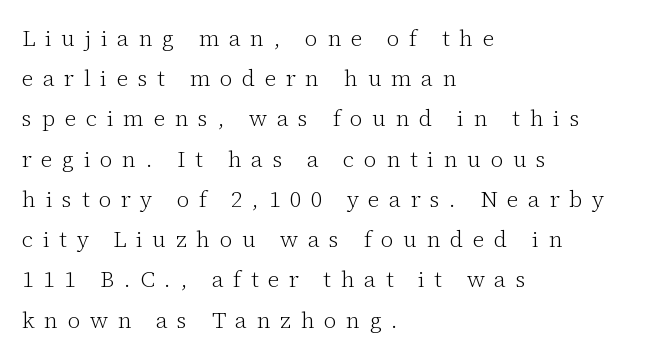
Q: Is the text bold? A: No.
Q: Is the text italic (slanted)? A: No, it is upright.
Q: Is the text underlined? A: No.
Q: How is the paragraph aligned? A: Left-aligned.
Q: Is the spacing between letters normal or unusually wide? A: Unusually wide.
